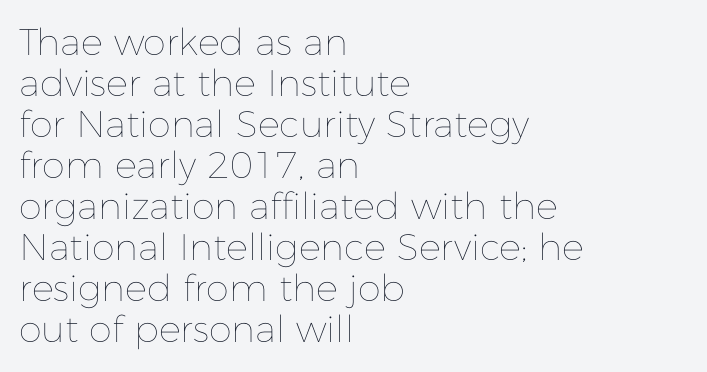
Q: Is the text bold? A: No.
Q: Is the text italic (slanted)? A: No, it is upright.
Q: Is the text underlined? A: No.
Q: How is the paragraph aligned? A: Left-aligned.
Q: Is the spacing between letters normal or unusually wide? A: Normal.
Q: Is the spacing between lines tight, normal or loose? A: Tight.
Q: Width (condensed, normal, or wide)? A: Normal.
Q: Stroke contrast? A: Low.
Q: x-height? A: Medium.
Q: Monospaced? A: No.
